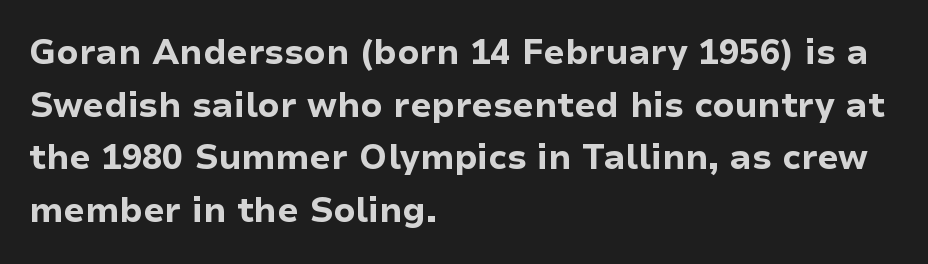
The image shows 34 px bold sans-serif type, upright; set left-aligned, normal line spacing (1.55x), normal letter spacing, not underlined; low stroke contrast and a medium x-height.
